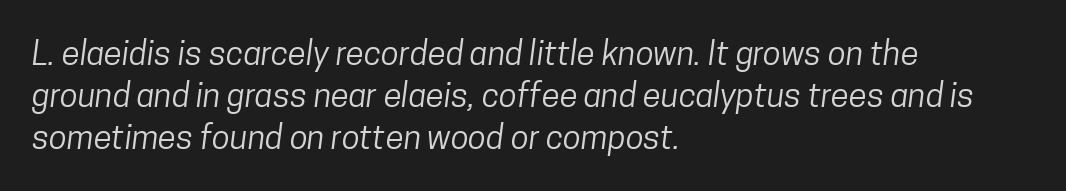
{"serif": "no", "bold": "no", "weight": "regular", "width": "condensed", "stroke_contrast": "low", "x_height": "medium", "monospaced": "no", "underline": "no", "align": "left", "line_spacing": "normal", "line_spacing_ratio": 1.28, "letter_spacing": "normal", "letter_spacing_em": 0.0, "glyph_px": 33}
